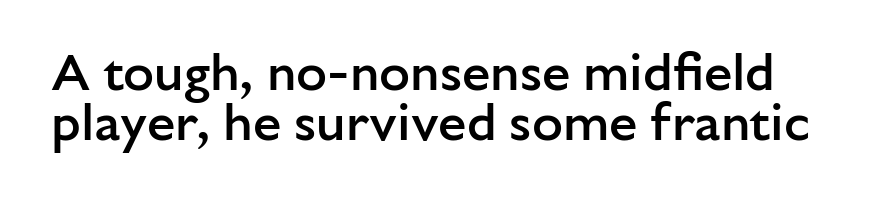
{"serif": "no", "italic": "no", "bold": "semi", "weight": "semibold", "width": "normal", "stroke_contrast": "low", "x_height": "medium", "monospaced": "no", "underline": "no", "line_spacing": "tight", "line_spacing_ratio": 0.98, "letter_spacing": "normal", "letter_spacing_em": 0.0, "glyph_px": 51}
